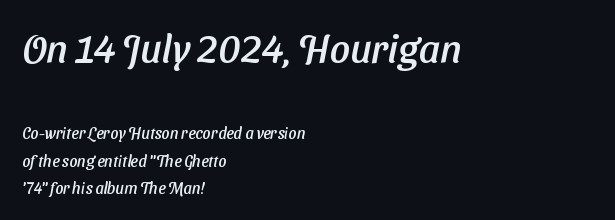
{"serif": "no", "width": "normal", "stroke_contrast": "low", "x_height": "medium", "monospaced": "no", "underline": "no", "align": "left", "line_spacing_ratio": 1.71, "letter_spacing": "normal", "letter_spacing_em": 0.0, "larger_block": "first", "size_ratio": 2.5, "glyph_px": 40}
